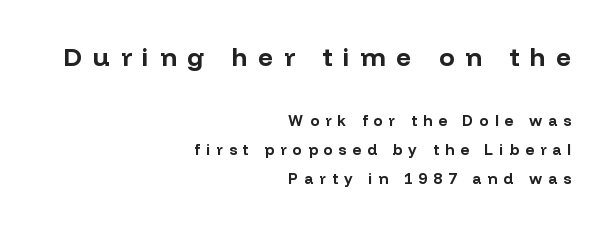
Look at the tracking — it's clearly loosened, letters drifting apart. In this sample the first text group is rendered at the bigger scale. Its strokes are broad and dark, the hallmark of bold type. No word sits above an underline.
